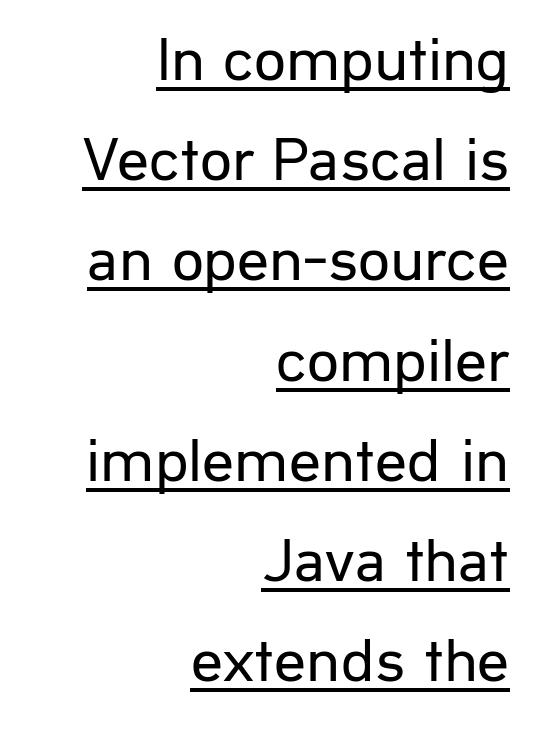
The tracking reads as untouched default to a designer's eye. Look at the bottom of the vertical strokes: they stop flat, with no serifs. The line-height multiplier appears to be the usual default. Each letter keeps its own natural width here, so spacing adapts to shape. Ascenders rise straight up at ninety degrees.
